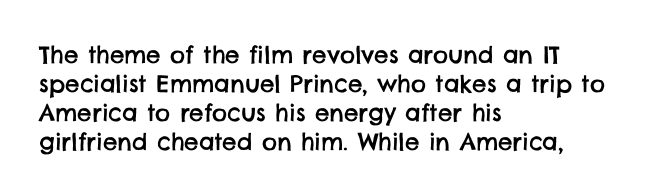
Q: Is the text underlined? A: No.
Q: How is the paragraph aligned? A: Left-aligned.
Q: Is the spacing between letters normal or unusually wide? A: Normal.
Q: Is the spacing between lines tight, normal or loose? A: Normal.
